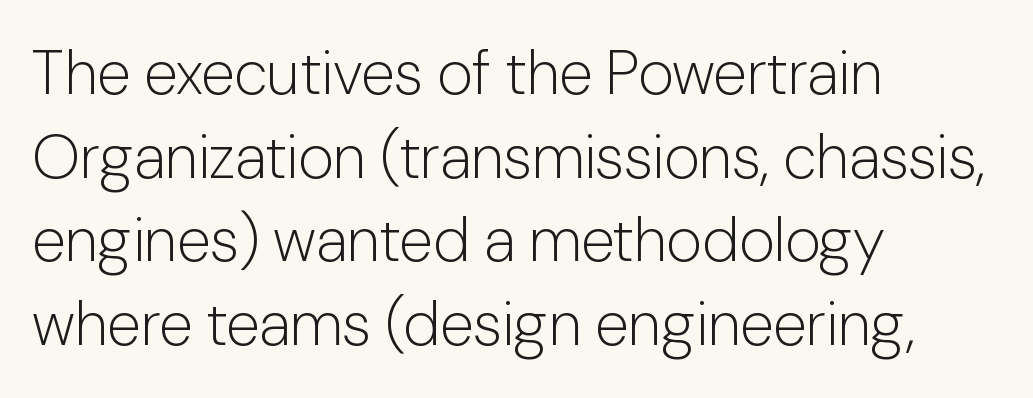
{"serif": "no", "italic": "no", "bold": "no", "weight": "light", "width": "normal", "stroke_contrast": "low", "x_height": "medium", "monospaced": "no", "underline": "no", "align": "left", "line_spacing": "normal", "line_spacing_ratio": 1.35, "letter_spacing": "normal", "letter_spacing_em": 0.0, "glyph_px": 62}
